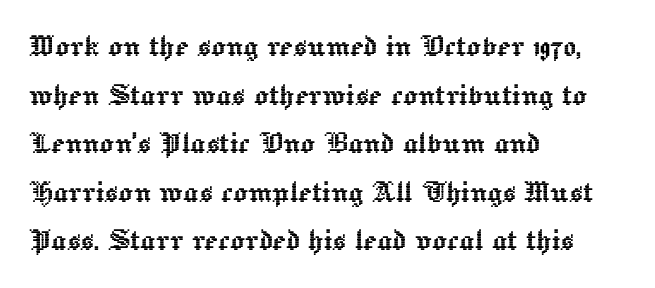
Q: Is the text italic (slanted)? A: No, it is upright.
Q: Is the text underlined? A: No.
Q: How is the paragraph aligned? A: Left-aligned.
Q: Is the spacing between letters normal or unusually wide? A: Normal.
Q: Is the spacing between lines tight, normal or loose? A: Normal.
Q: Width (condensed, normal, or wide)? A: Normal.
Q: x-height? A: Medium.
Q: Monospaced? A: No.
